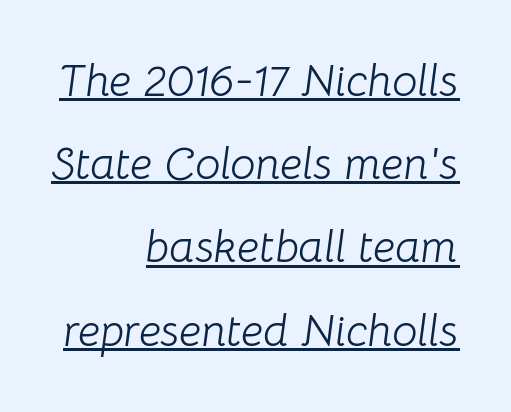
{"italic": "yes", "lean": "right", "slant_degrees": 8, "bold": "no", "weight": "light", "width": "normal", "stroke_contrast": "low", "x_height": "medium", "monospaced": "no", "underline": "yes", "align": "right", "line_spacing_ratio": 1.85, "letter_spacing": "normal", "letter_spacing_em": 0.0, "glyph_px": 45}
